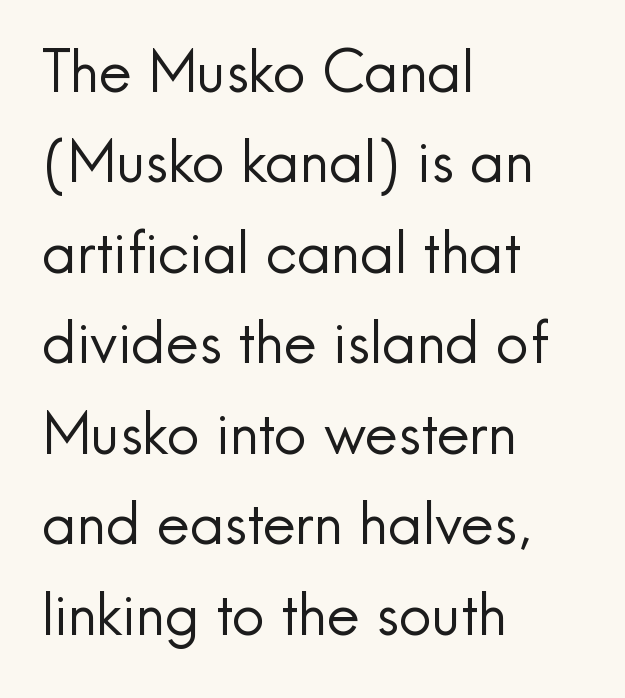
Q: Is the text bold? A: No.
Q: Is the text italic (slanted)? A: No, it is upright.
Q: Is the typeface a serif or a sans-serif typeface? A: Sans-serif.
Q: Is the text underlined? A: No.
Q: How is the paragraph aligned? A: Left-aligned.
Q: Is the spacing between letters normal or unusually wide? A: Normal.
Q: Is the spacing between lines tight, normal or loose? A: Normal.
Q: Width (condensed, normal, or wide)? A: Normal.
Q: x-height? A: Small.
Q: Monospaced? A: No.
